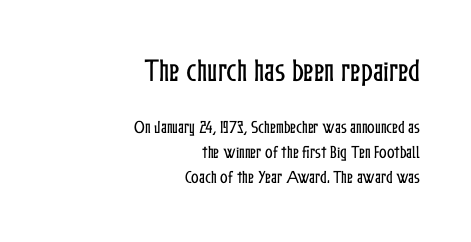
{"italic": "no", "underline": "no", "align": "right", "line_spacing_ratio": 1.79, "letter_spacing": "normal", "letter_spacing_em": 0.0, "larger_block": "first", "size_ratio": 1.79, "glyph_px": 25}
